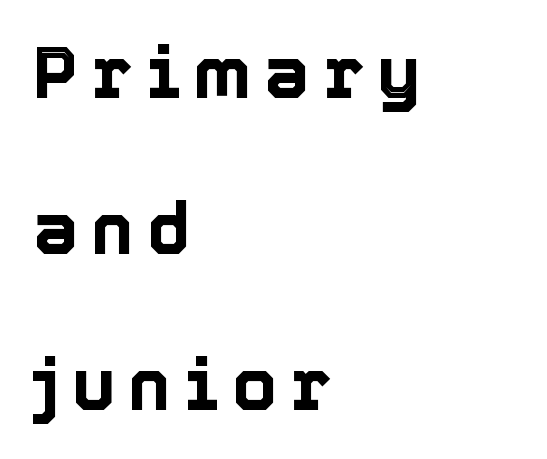
{"italic": "no", "width": "normal", "x_height": "medium", "monospaced": "no", "underline": "no", "align": "left", "line_spacing": "loose", "line_spacing_ratio": 2.17, "glyph_px": 72}
